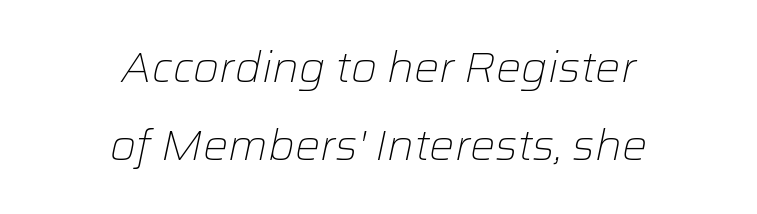
Q: Is the text bold? A: No.
Q: Is the text italic (slanted)? A: Yes, it leans right by about 12 degrees.
Q: Is the text underlined? A: No.
Q: How is the paragraph aligned? A: Centered.
Q: Is the spacing between letters normal or unusually wide? A: Normal.
Q: Width (condensed, normal, or wide)? A: Normal.
Q: Stroke contrast? A: Low.
Q: x-height? A: Medium.
Q: Monospaced? A: No.
